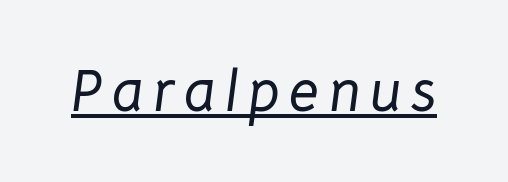
The image shows 59 px text type, italic (leaning right); set underlined; low stroke contrast and a medium x-height.
